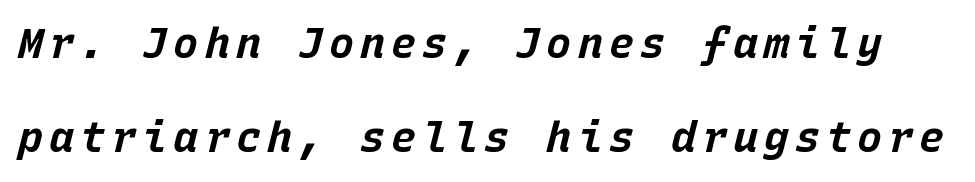
Vertical spacing — loose. The typography opts for an oblique posture over an upright one. Each letter, wide or thin by design, is forced into the same width here. The foot of each line stays bare and open. Look at the stroke-to-counter ratio: heavy, a bold.
